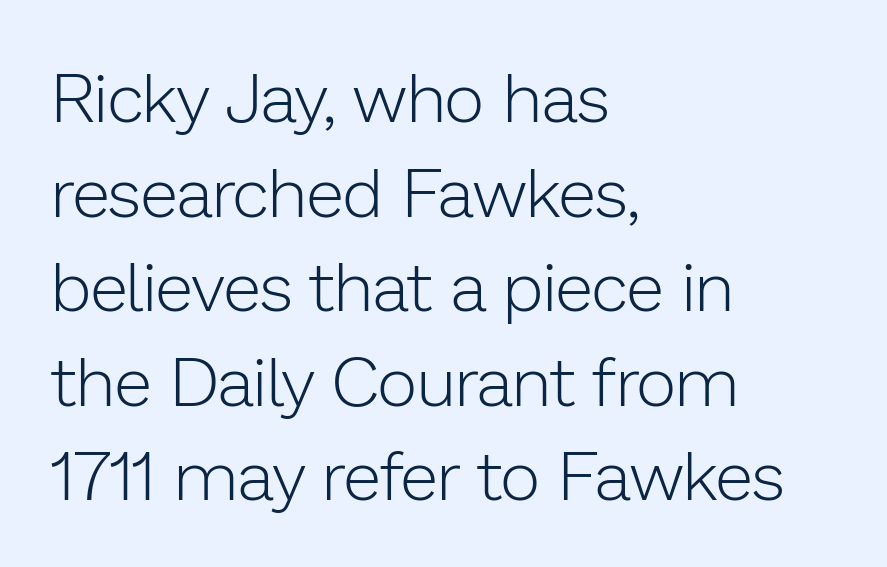
{"serif": "no", "italic": "no", "bold": "no", "weight": "light", "width": "normal", "stroke_contrast": "low", "x_height": "medium", "monospaced": "no", "underline": "no", "align": "left", "line_spacing": "normal", "line_spacing_ratio": 1.37, "letter_spacing": "normal", "letter_spacing_em": 0.0, "glyph_px": 69}
